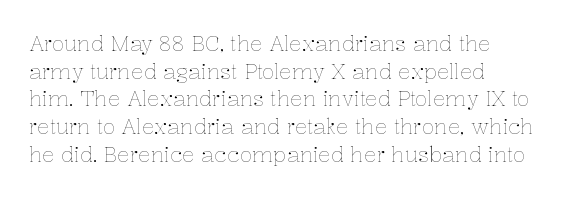
One glance says typical: line gaps are just what's usual. Do the letters lean? They stand straight. A typesetter would call this zero additional tracking. A light-to-regular cut is what we see here.
